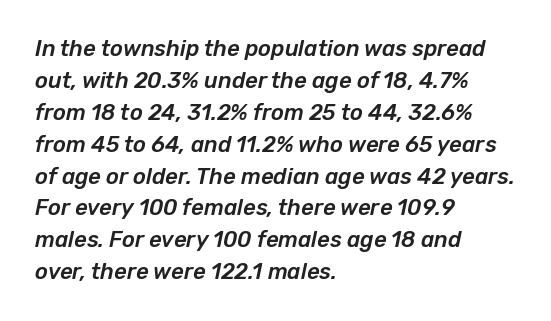
Q: Is the text italic (slanted)? A: Yes, it leans right by about 12 degrees.
Q: Is the text underlined? A: No.
Q: How is the paragraph aligned? A: Left-aligned.
Q: Is the spacing between letters normal or unusually wide? A: Normal.
Q: Is the spacing between lines tight, normal or loose? A: Normal.
